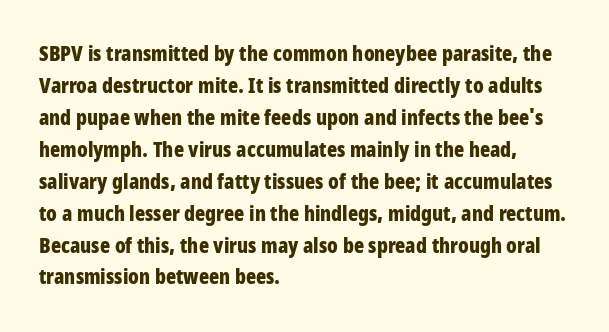
The image shows 21 px bold type, upright; set left-aligned, normal line spacing (1.52x), normal letter spacing, not underlined.
